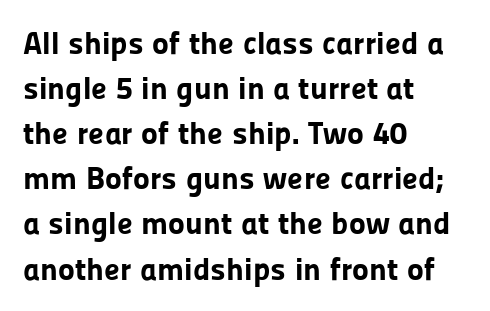
The letters advance in unequal steps, a hallmark of proportional type. In CSS terms this would be text-align: left. Words appear dense and cohesive because spacing is normal. A typesetter would label this face a sans. Descenders hang freely into open space.
